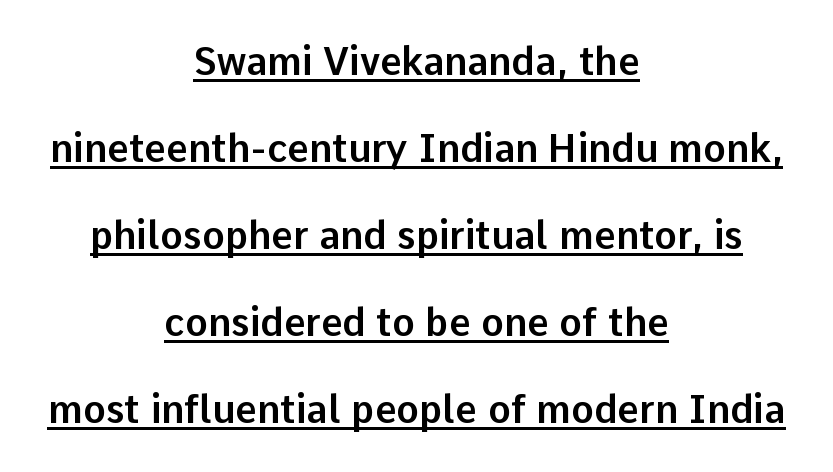
The image shows 38 px sans-serif type, upright; set centered, loose line spacing (2.29x), normal letter spacing, underlined; low stroke contrast and a medium x-height.
